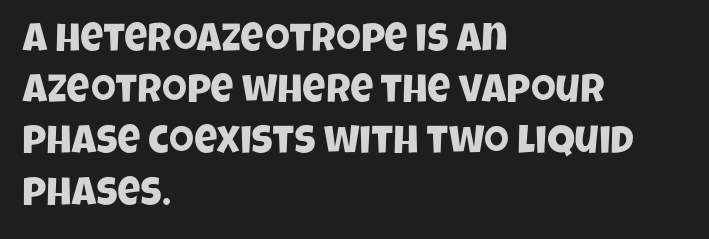
Typographically, this falls in the sans-serif category. Varying glyph widths throughout — classic text-font behaviour. Normally led — the rows are evenly, conventionally spaced. Short and long lines alike share a common starting point at left. A clean baseline with only descenders dipping below it. The gaps between neighbouring characters are ordinary and unremarkable.
